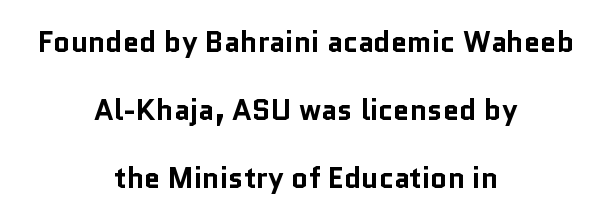
Is there much room between lines? Yes — plenty of vertical air separates them. Unmarked baselines from the first word to the last. The font family rendered here belongs to the sans-serif group. When letters stand straight like this, we call the style roman or upright. Varying glyph widths throughout — classic text-font behaviour. Does the copy run flush right? No — it is centered line by line.
